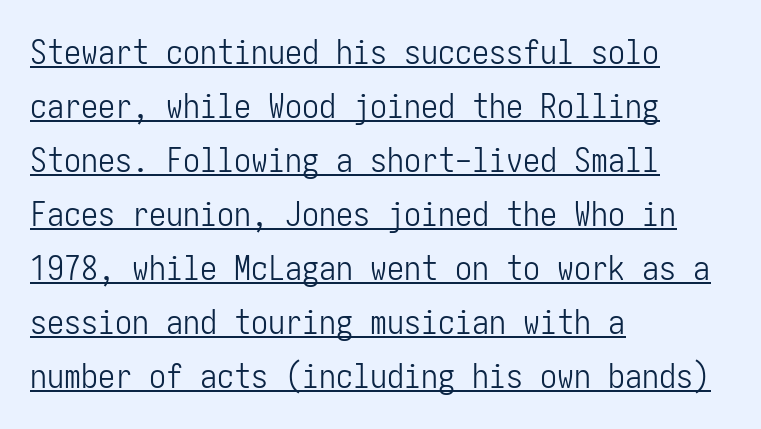
Q: Is the text bold? A: No.
Q: Is the text italic (slanted)? A: No, it is upright.
Q: Is the typeface a serif or a sans-serif typeface? A: Sans-serif.
Q: Is the text underlined? A: Yes.
Q: How is the paragraph aligned? A: Left-aligned.
Q: Is the spacing between letters normal or unusually wide? A: Normal.
Q: Is the spacing between lines tight, normal or loose? A: Normal.
Q: Width (condensed, normal, or wide)? A: Condensed.
Q: Stroke contrast? A: Low.
Q: x-height? A: Medium.
